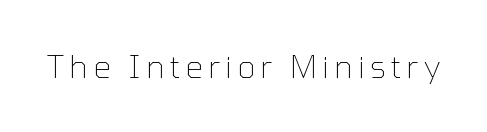
Q: Is the text bold? A: No.
Q: Is the text italic (slanted)? A: No, it is upright.
Q: Is the typeface a serif or a sans-serif typeface? A: Sans-serif.
Q: Is the text underlined? A: No.
Q: Width (condensed, normal, or wide)? A: Normal.
Q: Stroke contrast? A: Low.
Q: x-height? A: Medium.
Q: Monospaced? A: No.
